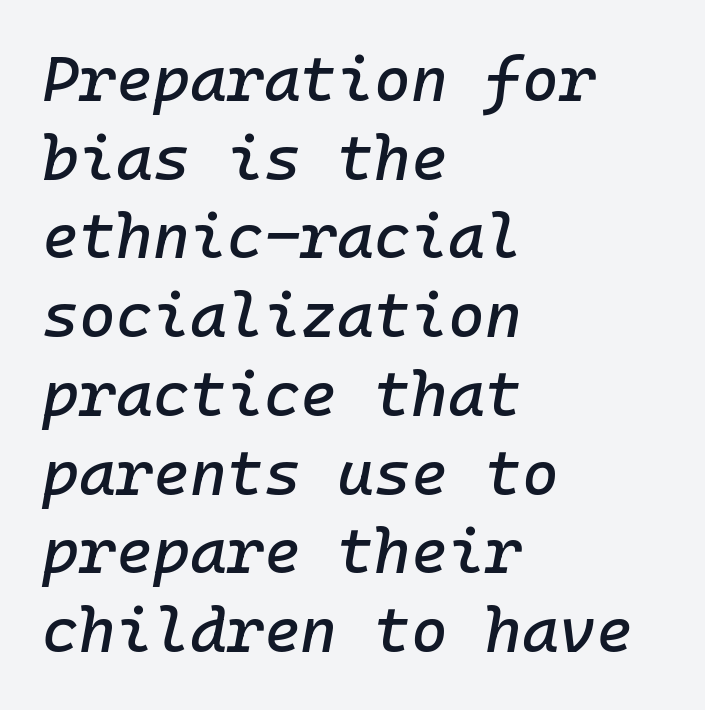
{"italic": "yes", "lean": "right", "slant_degrees": 10, "width": "normal", "stroke_contrast": "low", "x_height": "medium", "underline": "no", "align": "left", "line_spacing": "normal", "line_spacing_ratio": 1.25, "letter_spacing": "normal", "letter_spacing_em": 0.0, "glyph_px": 63}
